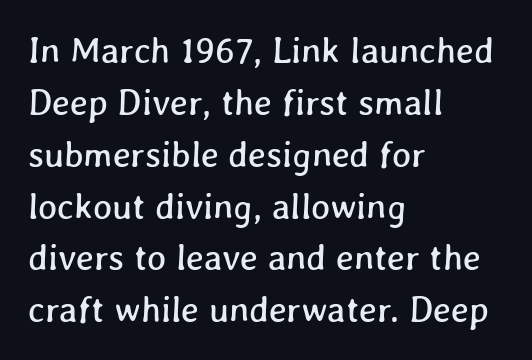
{"width": "normal", "stroke_contrast": "low", "x_height": "medium", "monospaced": "no", "underline": "no", "align": "left", "line_spacing": "normal", "line_spacing_ratio": 1.44, "letter_spacing": "normal", "letter_spacing_em": 0.0, "glyph_px": 36}
